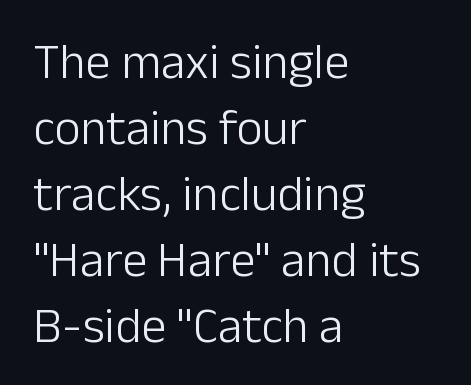
The image shows 50 px light sans-serif type, upright; set left-aligned, normal line spacing (1.32x), normal letter spacing, not underlined; low stroke contrast and a medium x-height.
